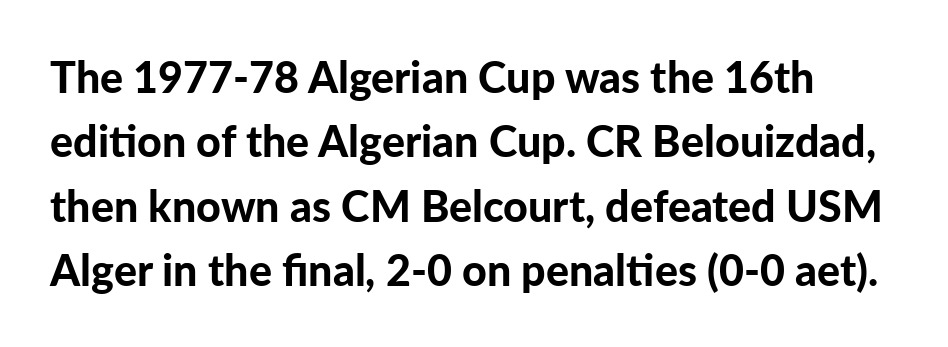
{"serif": "no", "italic": "no", "bold": "yes", "weight": "bold", "width": "normal", "stroke_contrast": "low", "x_height": "medium", "monospaced": "no", "underline": "no", "line_spacing": "normal", "line_spacing_ratio": 1.5, "letter_spacing": "normal", "letter_spacing_em": 0.0, "glyph_px": 43}
